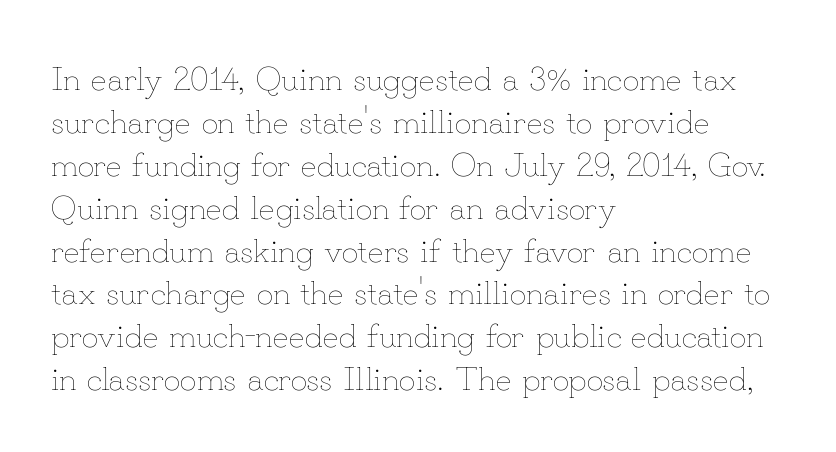
{"italic": "no", "bold": "no", "weight": "thin", "width": "normal", "stroke_contrast": "low", "x_height": "small", "monospaced": "no", "underline": "no", "align": "left", "line_spacing": "normal", "line_spacing_ratio": 1.3, "letter_spacing": "normal", "letter_spacing_em": 0.0, "glyph_px": 33}
